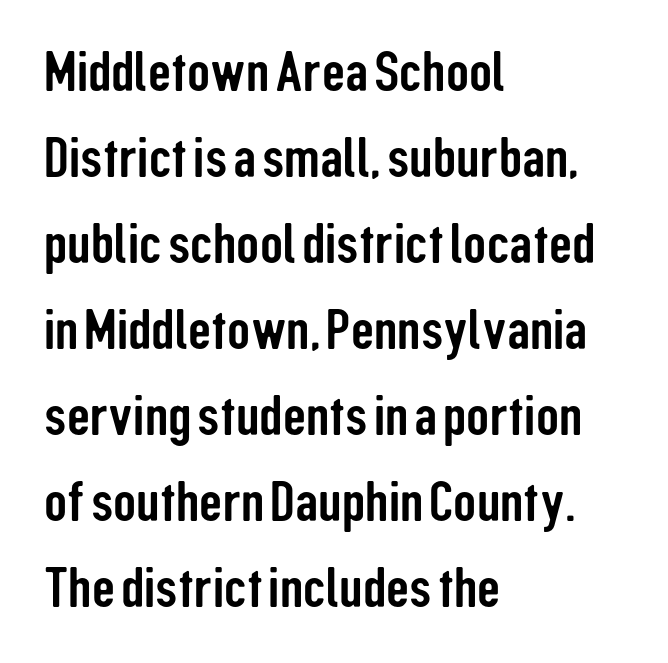
Q: Is the text italic (slanted)? A: No, it is upright.
Q: Is the typeface a serif or a sans-serif typeface? A: Sans-serif.
Q: Is the text underlined? A: No.
Q: How is the paragraph aligned? A: Left-aligned.
Q: Is the spacing between letters normal or unusually wide? A: Normal.
Q: Is the spacing between lines tight, normal or loose? A: Normal.
Q: Width (condensed, normal, or wide)? A: Condensed.
Q: Stroke contrast? A: Low.
Q: x-height? A: Medium.
Q: Monospaced? A: No.
